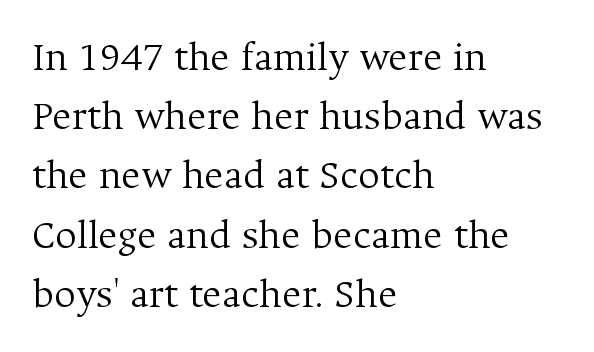
The image shows 42 px light serif type, upright; set left-aligned, normal line spacing (1.41x), normal letter spacing, not underlined; medium stroke contrast and a medium x-height.
